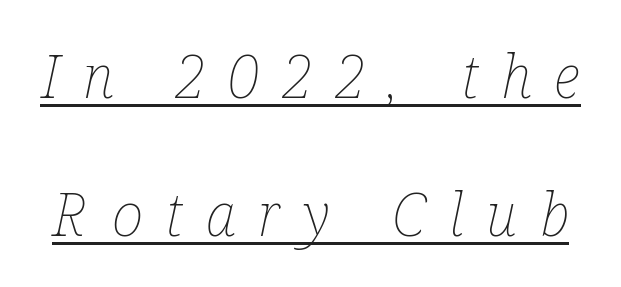
{"italic": "yes", "lean": "right", "slant_degrees": 12, "bold": "no", "weight": "thin", "width": "condensed", "stroke_contrast": "low", "x_height": "medium", "monospaced": "no", "underline": "yes", "line_spacing": "loose", "line_spacing_ratio": 2.3, "letter_spacing": "wide", "letter_spacing_em": 0.38, "glyph_px": 60}
